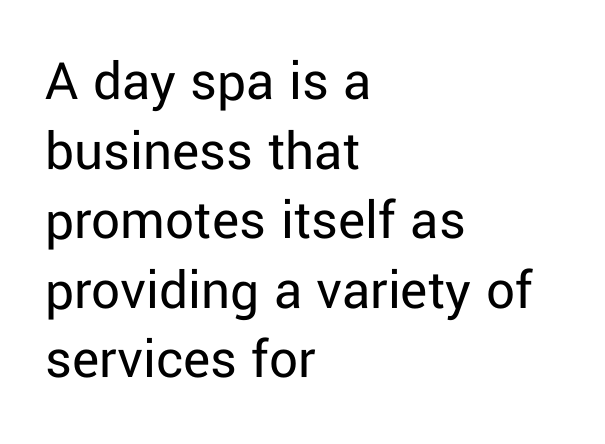
This rendering leaves character spacing at its baseline value. The strip under each line holds only bare page. No chunkiness to these letters — they're not bold. The characters display no serif detailing; their extremities are plain. Designer's note — italics off, roman on. A student would call this left alignment; a typographer would say flush left, rag right.
